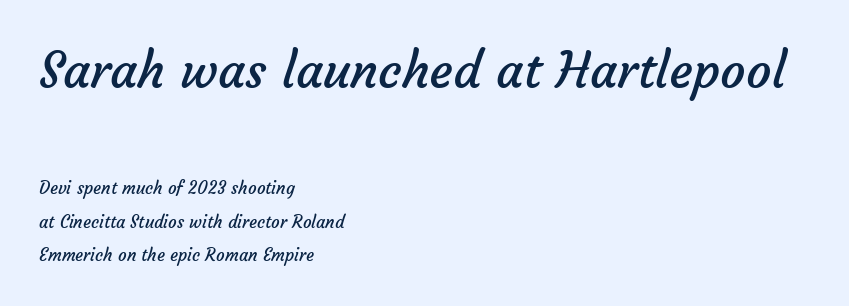
The image shows 50 px regular-weight sans-serif type; set left-aligned, loose line spacing (1.97x), normal letter spacing, not underlined; the first (top) block is 2.94x larger; low stroke contrast and a medium x-height.
